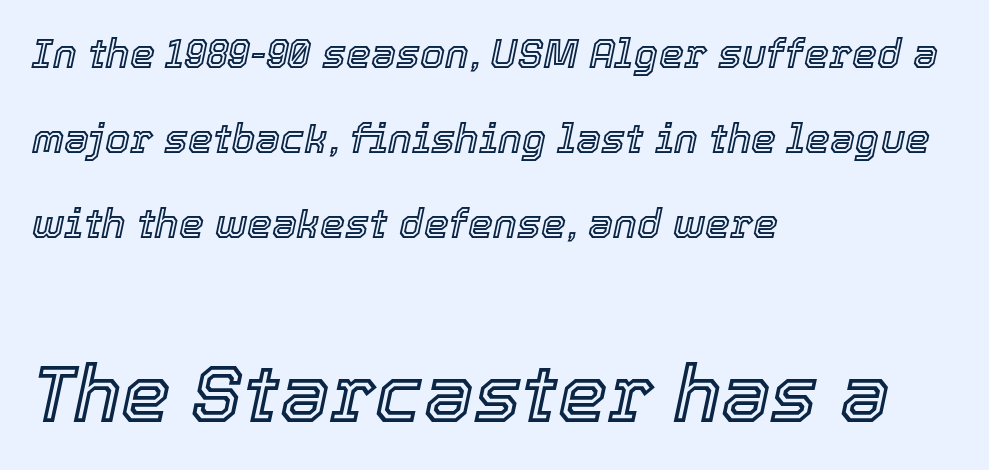
The image shows 79 px text type, italic (leaning right); set left-aligned, loose line spacing (2.12x), normal letter spacing, not underlined; the second (bottom) block is 1.98x larger; a medium x-height.
